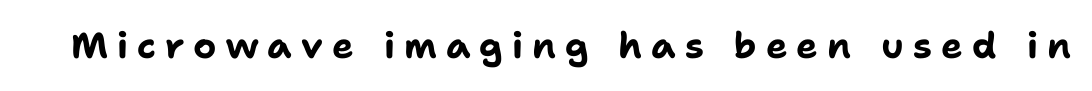
The tracking jumps out immediately: characters are airy and widely separated. Vertical strokes here are truly vertical. Think of a printed novel: that variable character pitch is what you see here. Any mark beneath the type? The region is blank. Unlike a traditional serif, this face leaves its strokes unadorned.
